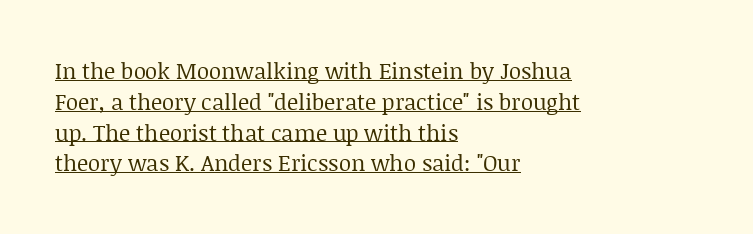
Q: Is the text bold? A: No.
Q: Is the text italic (slanted)? A: No, it is upright.
Q: Is the text underlined? A: Yes.
Q: How is the paragraph aligned? A: Left-aligned.
Q: Is the spacing between letters normal or unusually wide? A: Normal.
Q: Is the spacing between lines tight, normal or loose? A: Normal.
